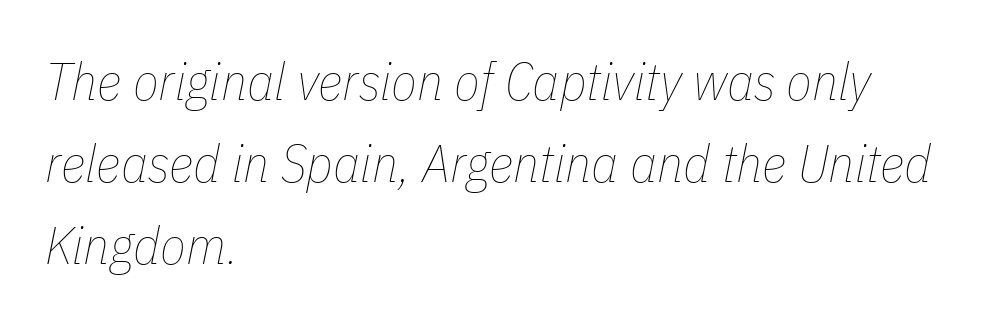
The image shows 53 px thin, condensed type, italic (leaning right); set left-aligned, normal line spacing (1.55x), normal letter spacing, not underlined; low stroke contrast and a medium x-height.
